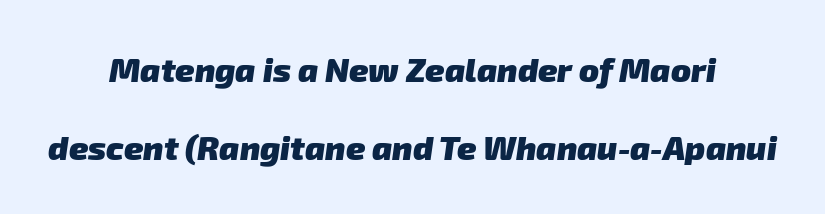
The image shows 33 px heavy sans-serif type; set centered, loose line spacing (2.35x), normal letter spacing, not underlined; low stroke contrast and a medium x-height.
